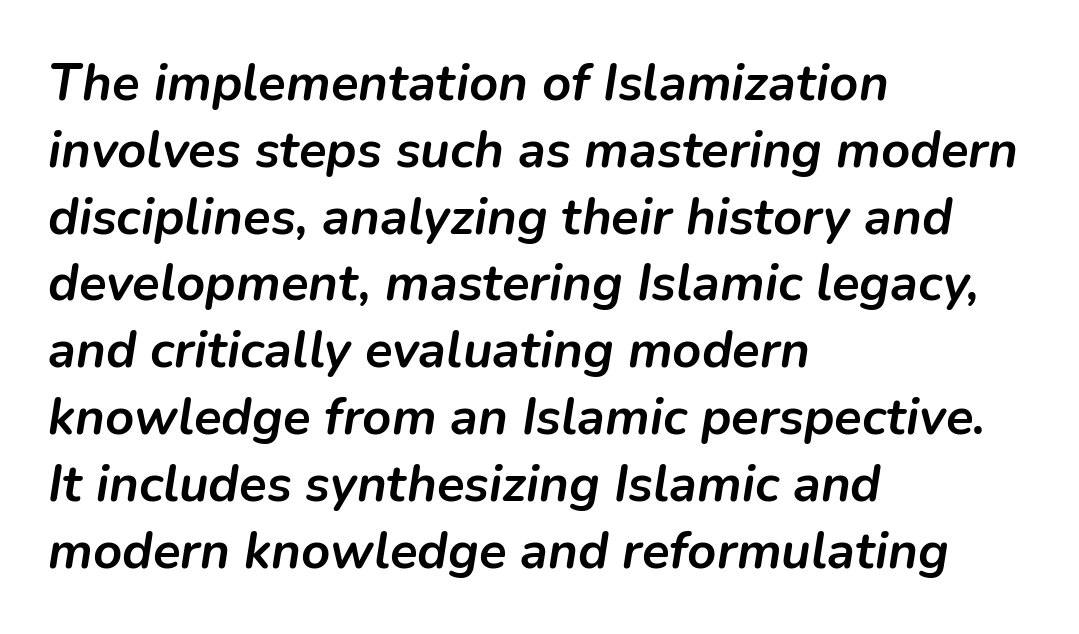
The image shows 51 px semibold type, italic (leaning right); set left-aligned, normal line spacing (1.31x), normal letter spacing, not underlined; low stroke contrast and a medium x-height.
